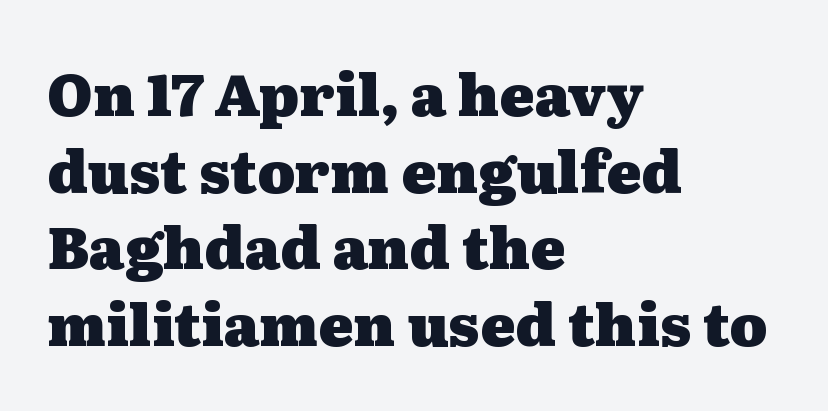
Q: Is the text bold? A: Yes.
Q: Is the text italic (slanted)? A: No, it is upright.
Q: Is the typeface a serif or a sans-serif typeface? A: Serif.
Q: Is the text underlined? A: No.
Q: How is the paragraph aligned? A: Left-aligned.
Q: Is the spacing between letters normal or unusually wide? A: Normal.
Q: Is the spacing between lines tight, normal or loose? A: Normal.
Q: Width (condensed, normal, or wide)? A: Wide.
Q: Stroke contrast? A: Medium.
Q: x-height? A: Medium.
Q: Monospaced? A: No.
